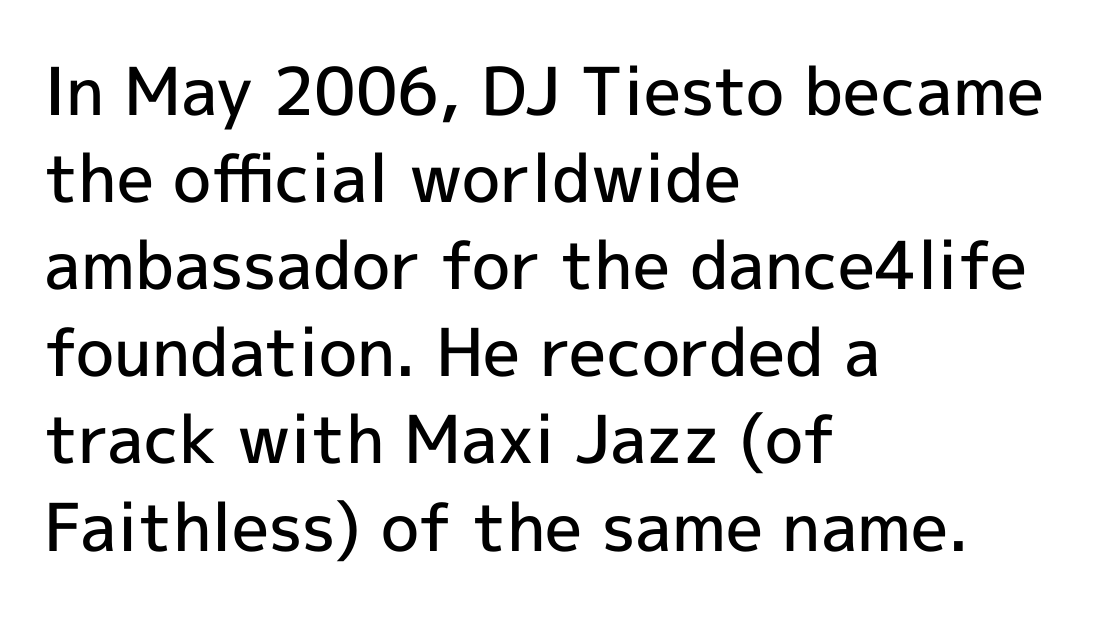
Q: Is the text bold? A: Semi-bold.
Q: Is the text italic (slanted)? A: No, it is upright.
Q: Is the typeface a serif or a sans-serif typeface? A: Sans-serif.
Q: Is the text underlined? A: No.
Q: How is the paragraph aligned? A: Left-aligned.
Q: Is the spacing between letters normal or unusually wide? A: Normal.
Q: Is the spacing between lines tight, normal or loose? A: Normal.
Q: Width (condensed, normal, or wide)? A: Normal.
Q: x-height? A: Medium.
Q: Monospaced? A: No.
